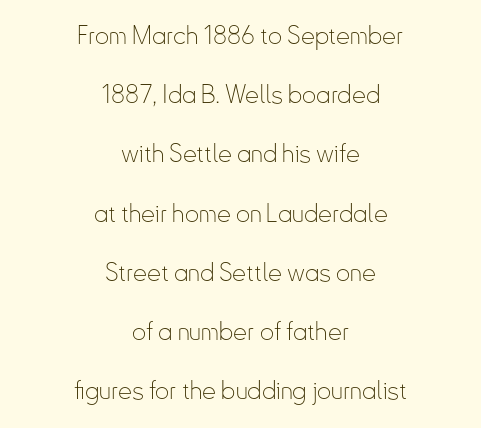
Q: Is the text bold? A: No.
Q: Is the text italic (slanted)? A: No, it is upright.
Q: Is the text underlined? A: No.
Q: How is the paragraph aligned? A: Centered.
Q: Is the spacing between letters normal or unusually wide? A: Normal.
Q: Is the spacing between lines tight, normal or loose? A: Loose.
